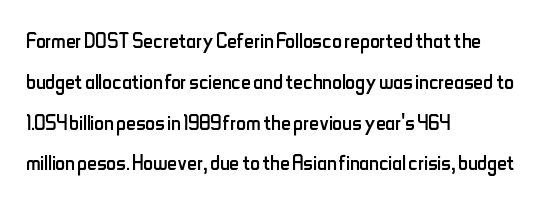
The image shows 27 px text type, upright; set left-aligned, normal line spacing (1.51x), normal letter spacing, not underlined.
